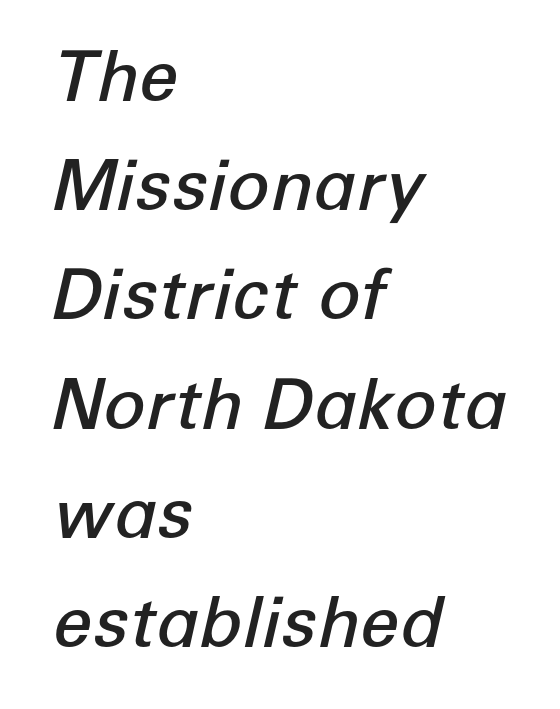
Q: Is the text bold? A: Semi-bold.
Q: Is the text italic (slanted)? A: Yes, it leans right by about 12 degrees.
Q: Is the text underlined? A: No.
Q: How is the paragraph aligned? A: Left-aligned.
Q: Is the spacing between letters normal or unusually wide? A: Normal.
Q: Is the spacing between lines tight, normal or loose? A: Normal.
Q: Width (condensed, normal, or wide)? A: Normal.
Q: Stroke contrast? A: Low.
Q: x-height? A: Medium.
Q: Monospaced? A: No.
